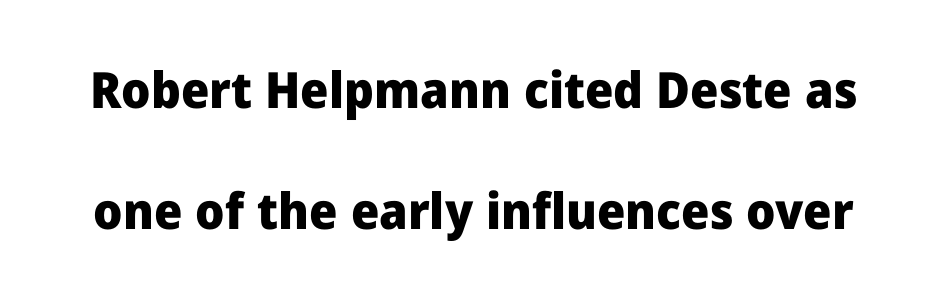
The image shows 50 px heavy sans-serif type, upright; set loose line spacing (2.42x), normal letter spacing, not underlined; low stroke contrast and a medium x-height.
